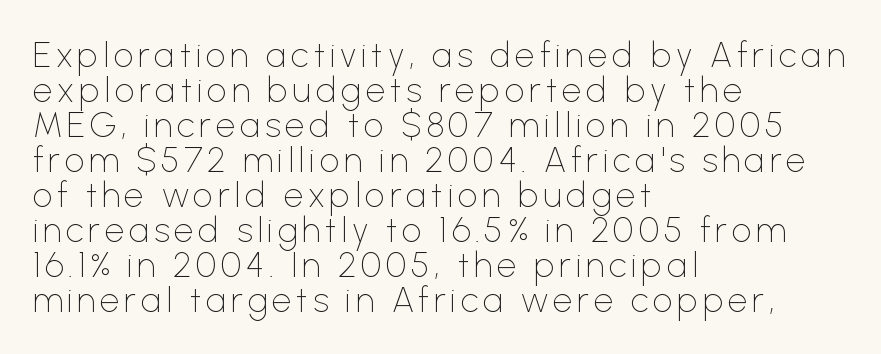
Q: Is the text bold? A: No.
Q: Is the text italic (slanted)? A: No, it is upright.
Q: Is the typeface a serif or a sans-serif typeface? A: Sans-serif.
Q: Is the text underlined? A: No.
Q: How is the paragraph aligned? A: Left-aligned.
Q: Is the spacing between lines tight, normal or loose? A: Tight.
Q: Width (condensed, normal, or wide)? A: Normal.
Q: Stroke contrast? A: Low.
Q: x-height? A: Medium.
Q: Monospaced? A: No.
